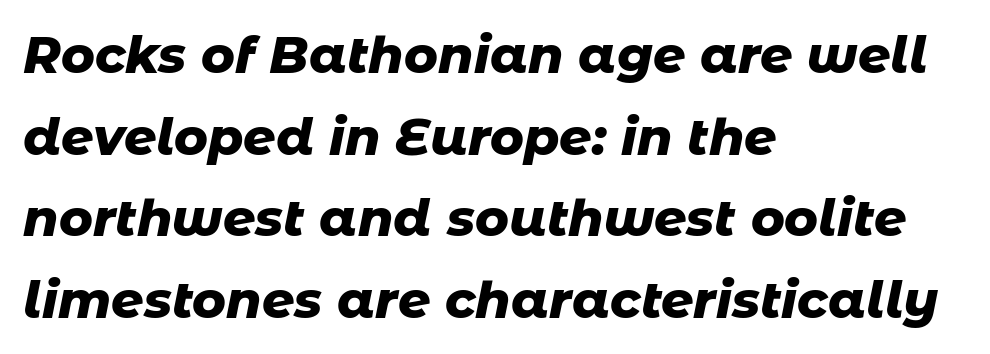
{"italic": "yes", "lean": "right", "slant_degrees": 11, "bold": "yes", "weight": "heavy", "width": "normal", "stroke_contrast": "low", "x_height": "medium", "monospaced": "no", "underline": "no", "align": "left", "line_spacing": "normal", "line_spacing_ratio": 1.6, "letter_spacing": "normal", "letter_spacing_em": 0.0, "glyph_px": 51}
